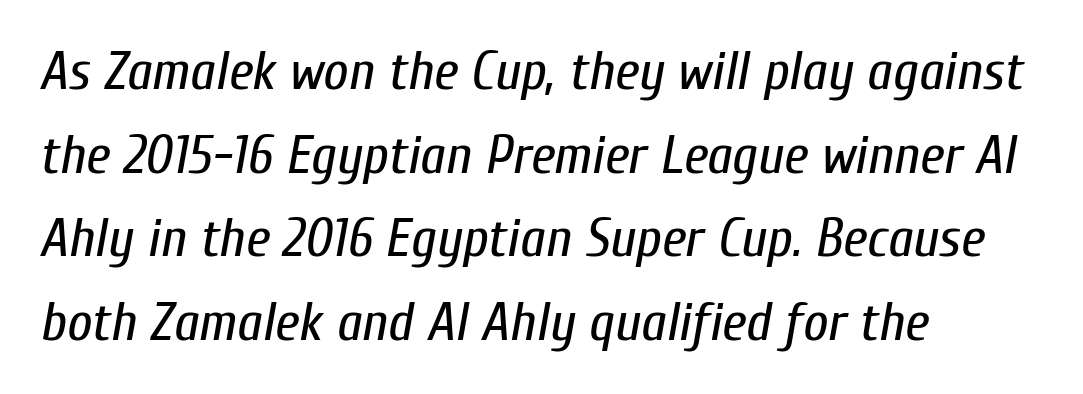
The image shows 55 px regular-weight, condensed type, italic (leaning right); set left-aligned, normal line spacing (1.52x), normal letter spacing, not underlined; low stroke contrast and a medium x-height.
